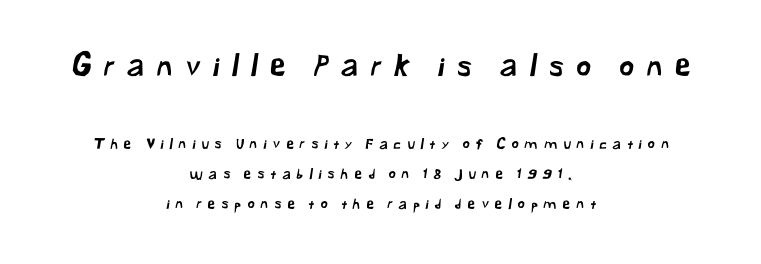
{"serif": "no", "width": "normal", "stroke_contrast": "low", "x_height": "medium", "monospaced": "no", "underline": "no", "align": "center", "line_spacing": "loose", "line_spacing_ratio": 2.13, "letter_spacing": "wide", "letter_spacing_em": 0.43, "larger_block": "first", "size_ratio": 2.07, "glyph_px": 29}
